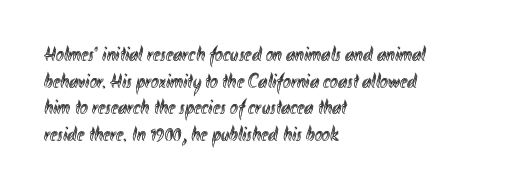
{"underline": "no", "align": "left", "line_spacing": "normal", "line_spacing_ratio": 1.27, "letter_spacing": "normal", "letter_spacing_em": 0.0, "glyph_px": 21}
